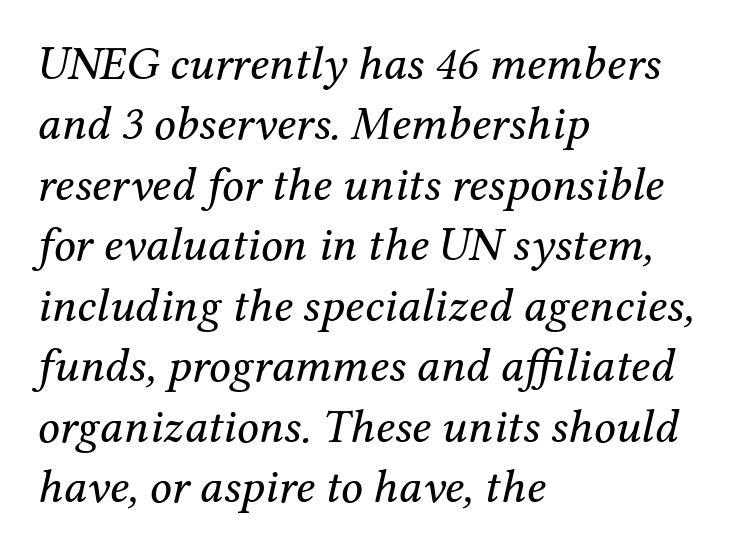
Quick note: underline off. The strokes carry an ordinary text weight at most. The passage is arranged the way most books set body copy — flush left. The rendering shows small feet on the letterforms — a serif design. If you drew a line through each stem, it would be angled. Does extra space separate the letters? No, they use regular spacing.
